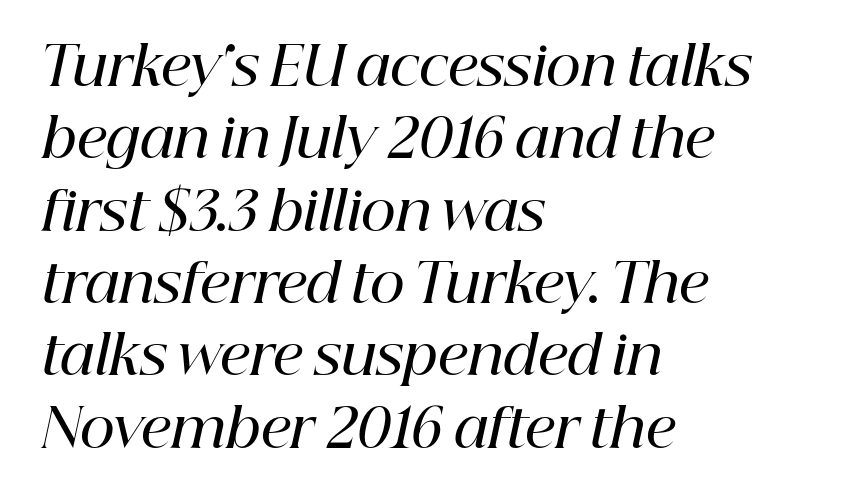
Q: Is the text bold? A: Semi-bold.
Q: Is the text italic (slanted)? A: Yes, it leans right by about 12 degrees.
Q: Is the typeface a serif or a sans-serif typeface? A: Serif.
Q: Is the text underlined? A: No.
Q: How is the paragraph aligned? A: Left-aligned.
Q: Is the spacing between letters normal or unusually wide? A: Normal.
Q: Is the spacing between lines tight, normal or loose? A: Normal.
Q: Width (condensed, normal, or wide)? A: Normal.
Q: Stroke contrast? A: High.
Q: x-height? A: Medium.
Q: Monospaced? A: No.
